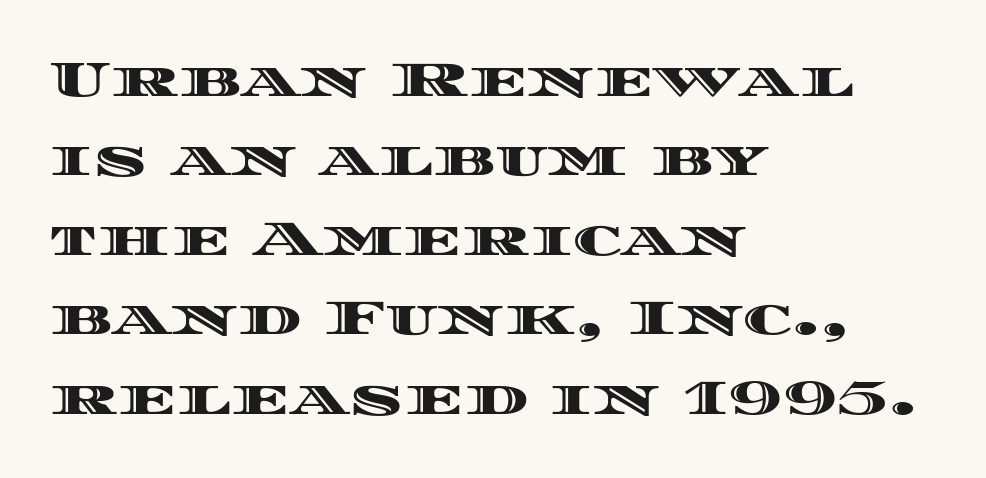
Q: Is the text italic (slanted)? A: No, it is upright.
Q: Is the text underlined? A: No.
Q: How is the paragraph aligned? A: Left-aligned.
Q: Is the spacing between letters normal or unusually wide? A: Normal.
Q: Is the spacing between lines tight, normal or loose? A: Normal.
Q: Width (condensed, normal, or wide)? A: Wide.
Q: x-height? A: Large.
Q: Monospaced? A: No.
